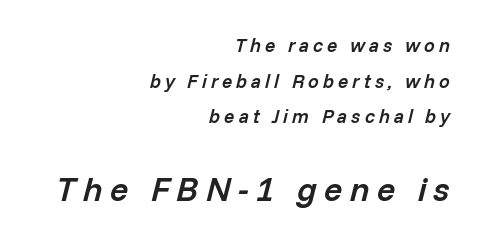
Look at the glyph heights: the lower group is clearly the bigger setting. This is the in-between weight designers call semibold or demi. The line texture is sparse and dotted thanks to wide tracking. This rendering features lettering with no underline.
